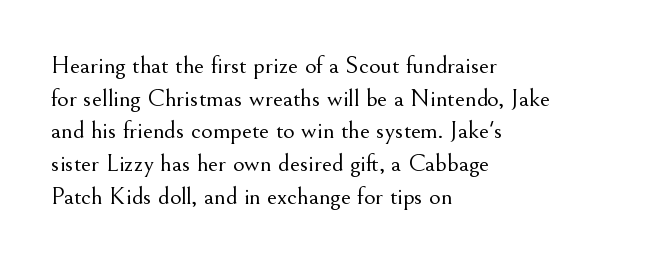
The image shows 25 px text type, upright; set left-aligned, normal line spacing (1.31x), normal letter spacing, not underlined.
